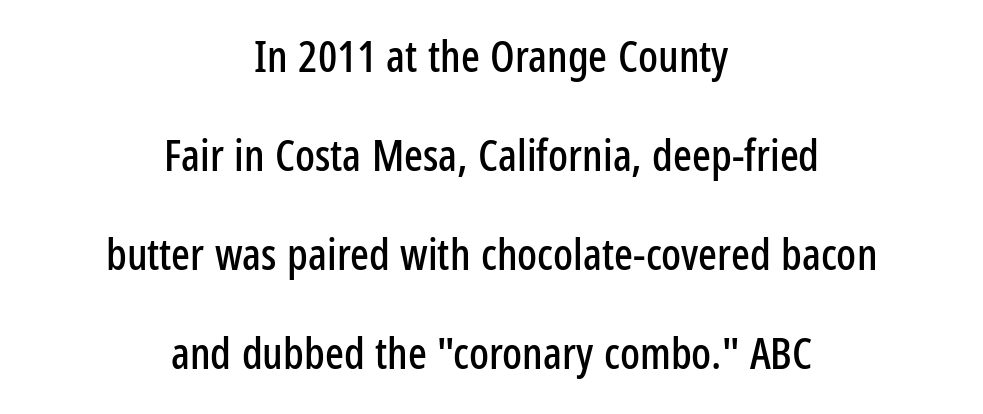
The image shows 44 px condensed sans-serif type, upright; set centered, loose line spacing (2.25x), normal letter spacing, not underlined; low stroke contrast and a medium x-height.
